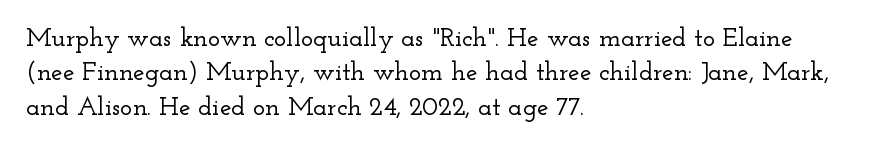
The image shows 26 px text type, upright; set left-aligned, normal line spacing (1.32x), normal letter spacing, not underlined.
